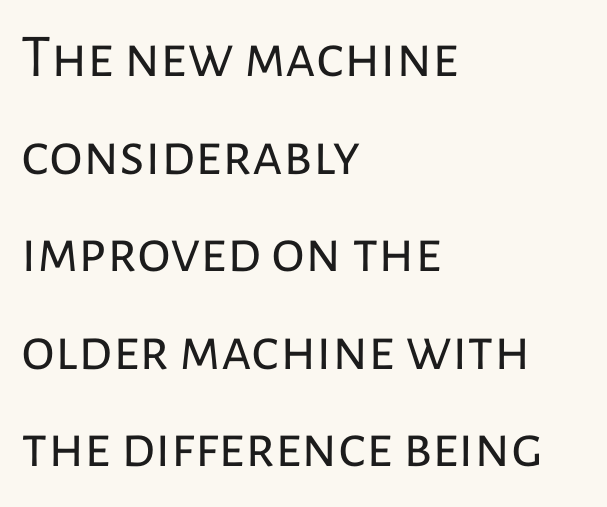
Q: Is the text bold? A: No.
Q: Is the text italic (slanted)? A: No, it is upright.
Q: Is the typeface a serif or a sans-serif typeface? A: Sans-serif.
Q: Is the text underlined? A: No.
Q: How is the paragraph aligned? A: Left-aligned.
Q: Is the spacing between letters normal or unusually wide? A: Normal.
Q: Is the spacing between lines tight, normal or loose? A: Normal.
Q: Width (condensed, normal, or wide)? A: Normal.
Q: Stroke contrast? A: Low.
Q: x-height? A: Medium.
Q: Monospaced? A: No.
